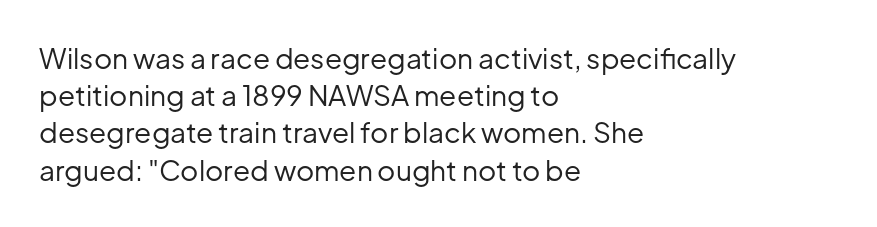
The image shows 28 px regular-weight sans-serif type, upright; set left-aligned, normal line spacing (1.33x), normal letter spacing, not underlined; low stroke contrast and a medium x-height.
